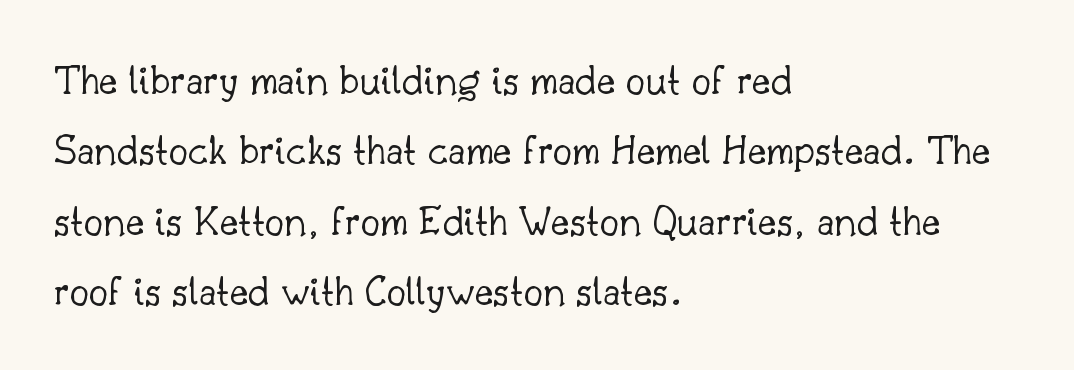
Q: Is the text bold? A: No.
Q: Is the text italic (slanted)? A: No, it is upright.
Q: Is the text underlined? A: No.
Q: How is the paragraph aligned? A: Left-aligned.
Q: Is the spacing between letters normal or unusually wide? A: Normal.
Q: Is the spacing between lines tight, normal or loose? A: Normal.
Q: Width (condensed, normal, or wide)? A: Normal.
Q: Stroke contrast? A: Low.
Q: x-height? A: Small.
Q: Monospaced? A: No.
